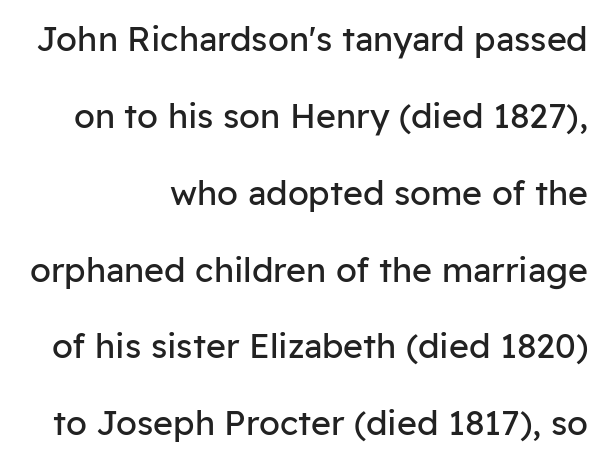
{"serif": "no", "italic": "no", "bold": "no", "weight": "regular", "width": "normal", "stroke_contrast": "low", "x_height": "medium", "monospaced": "no", "underline": "no", "align": "right", "line_spacing": "loose", "line_spacing_ratio": 2.26, "letter_spacing": "normal", "letter_spacing_em": 0.0, "glyph_px": 34}
